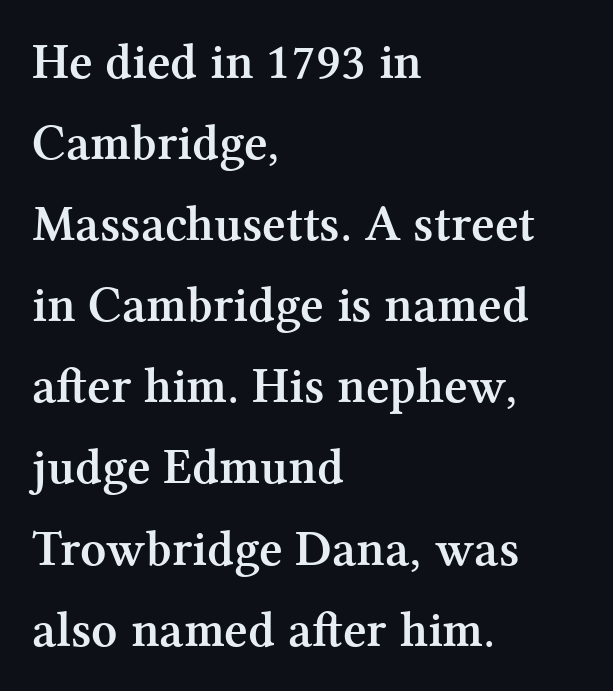
Q: Is the text bold? A: Yes.
Q: Is the text italic (slanted)? A: No, it is upright.
Q: Is the typeface a serif or a sans-serif typeface? A: Serif.
Q: Is the text underlined? A: No.
Q: How is the paragraph aligned? A: Left-aligned.
Q: Is the spacing between letters normal or unusually wide? A: Normal.
Q: Is the spacing between lines tight, normal or loose? A: Normal.
Q: Width (condensed, normal, or wide)? A: Normal.
Q: Stroke contrast? A: Medium.
Q: x-height? A: Medium.
Q: Monospaced? A: No.
